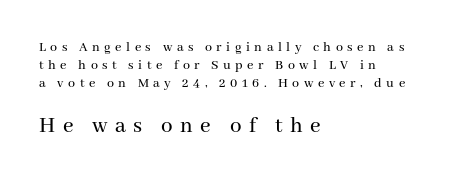
Q: Is the text italic (slanted)? A: No, it is upright.
Q: Is the text underlined? A: No.
Q: How is the paragraph aligned? A: Left-aligned.
Q: Is the spacing between letters normal or unusually wide? A: Unusually wide.
Q: Is the spacing between lines tight, normal or loose? A: Normal.
Q: Which block of text is set in a larger size, the first (top) or the second (bottom)? A: The second (bottom) one.
